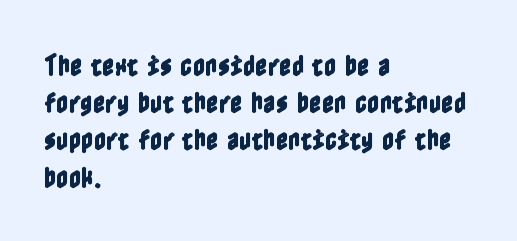
Interline gaps are of average width in this sample. The letters stand upright; this is a roman face. The face used here is rendered with its standard letterfit. Leftover space on each line is placed entirely after the last word. Beneath every word, the page is bare.
